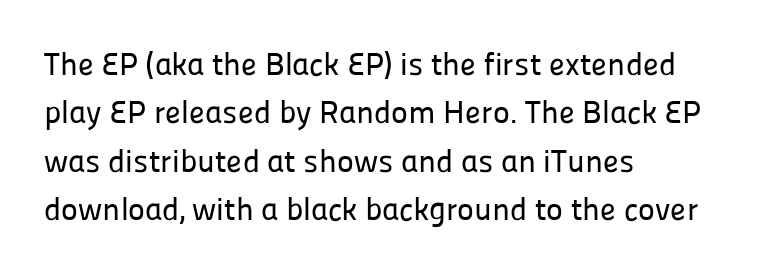
The image shows 32 px sans-serif type, upright; set left-aligned, normal line spacing (1.51x), normal letter spacing, not underlined; low stroke contrast and a medium x-height.
